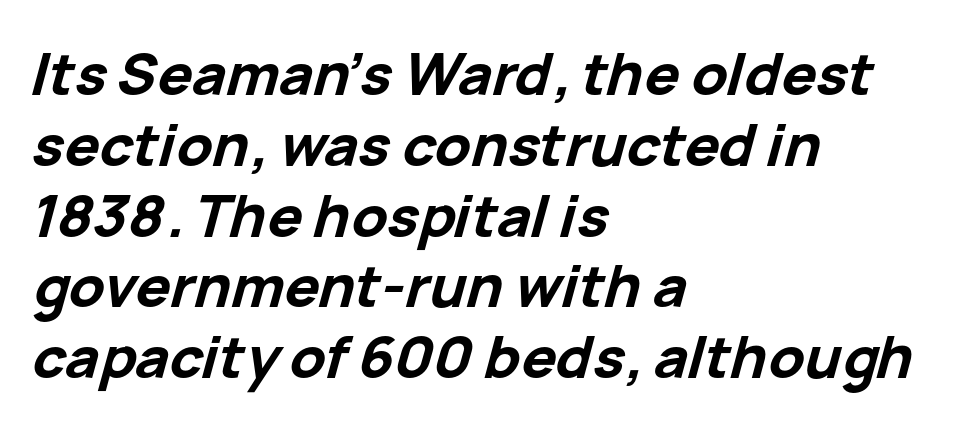
{"italic": "yes", "lean": "right", "slant_degrees": 15, "bold": "yes", "weight": "bold", "width": "normal", "stroke_contrast": "low", "x_height": "medium", "monospaced": "no", "underline": "no", "align": "left", "line_spacing_ratio": 1.22, "letter_spacing": "normal", "letter_spacing_em": 0.0, "glyph_px": 58}
